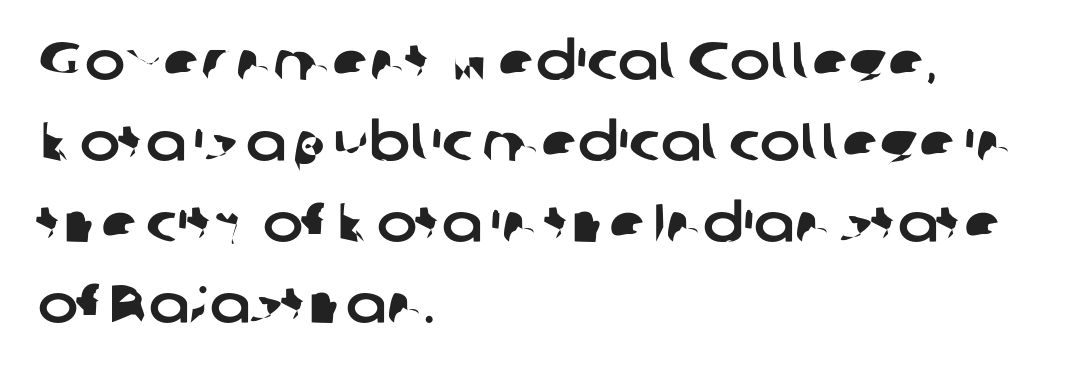
{"serif": "no", "width": "normal", "stroke_contrast": "low", "x_height": "medium", "monospaced": "no", "underline": "no", "align": "left", "line_spacing": "normal", "line_spacing_ratio": 1.5, "letter_spacing": "normal", "letter_spacing_em": 0.0, "glyph_px": 54}
